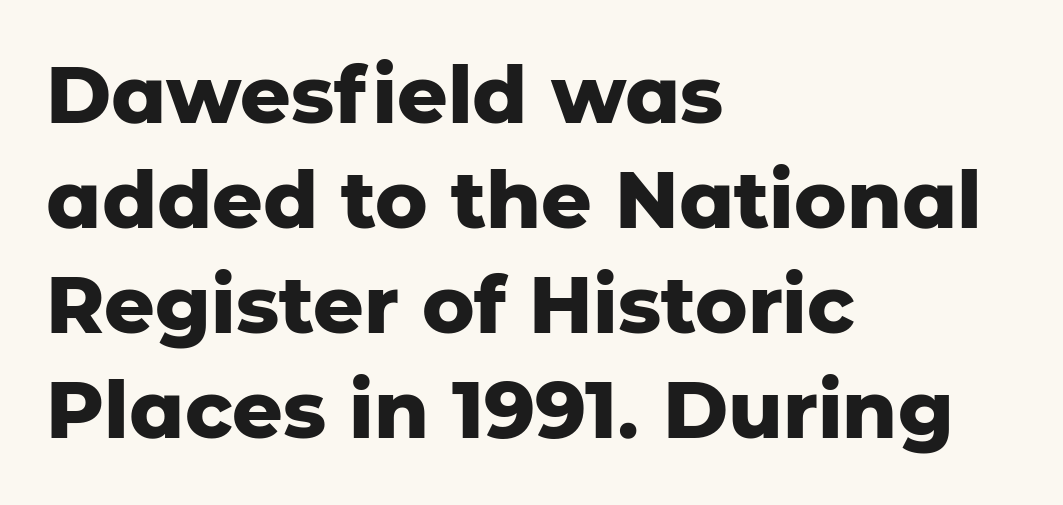
Q: Is the text bold? A: Yes.
Q: Is the text italic (slanted)? A: No, it is upright.
Q: Is the typeface a serif or a sans-serif typeface? A: Sans-serif.
Q: Is the text underlined? A: No.
Q: How is the paragraph aligned? A: Left-aligned.
Q: Is the spacing between letters normal or unusually wide? A: Normal.
Q: Is the spacing between lines tight, normal or loose? A: Normal.
Q: Width (condensed, normal, or wide)? A: Normal.
Q: Stroke contrast? A: Low.
Q: x-height? A: Medium.
Q: Monospaced? A: No.
